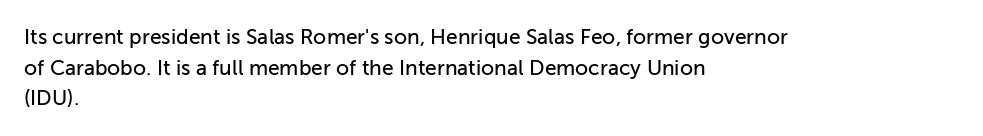
The image shows 21 px text type, upright; set left-aligned, normal line spacing (1.46x), normal letter spacing, not underlined.
